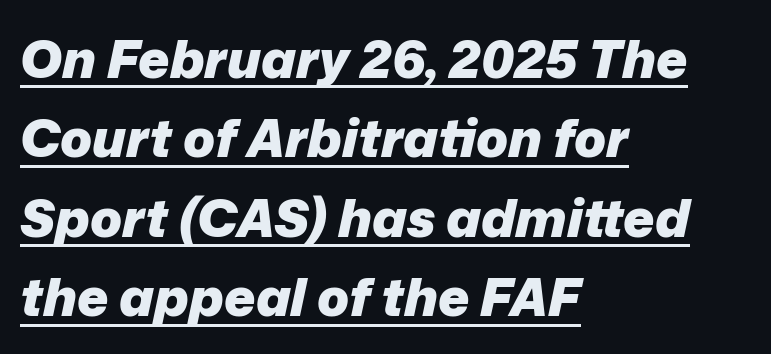
Q: Is the text bold? A: Yes.
Q: Is the text italic (slanted)? A: Yes, it leans right by about 12 degrees.
Q: Is the text underlined? A: Yes.
Q: How is the paragraph aligned? A: Left-aligned.
Q: Is the spacing between letters normal or unusually wide? A: Normal.
Q: Is the spacing between lines tight, normal or loose? A: Normal.
Q: Width (condensed, normal, or wide)? A: Normal.
Q: Stroke contrast? A: Low.
Q: x-height? A: Medium.
Q: Monospaced? A: No.
